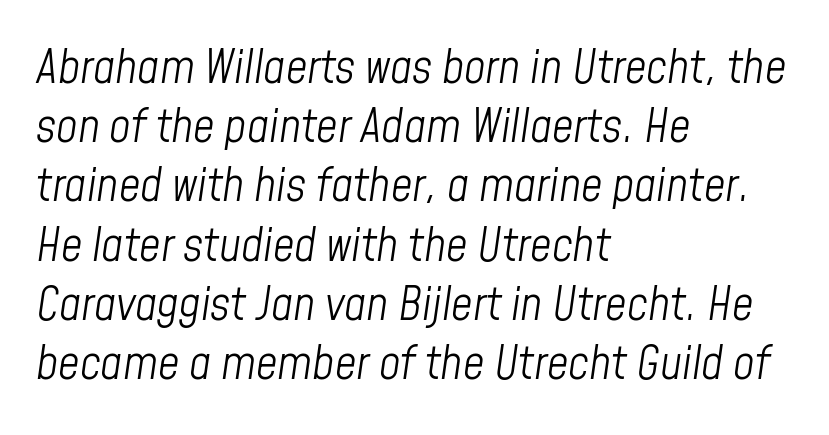
{"italic": "yes", "lean": "right", "slant_degrees": 8, "bold": "no", "weight": "light", "width": "condensed", "stroke_contrast": "low", "x_height": "medium", "monospaced": "no", "underline": "no", "align": "left", "line_spacing": "normal", "line_spacing_ratio": 1.26, "letter_spacing": "normal", "letter_spacing_em": 0.0, "glyph_px": 47}
